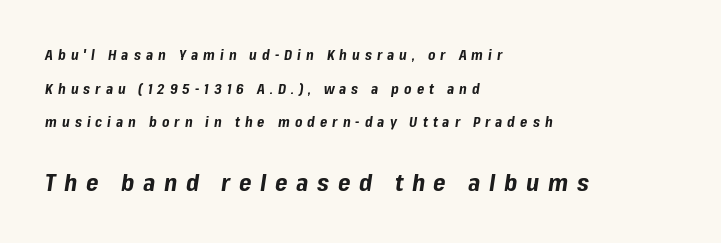
The image shows 24 px bold type, italic (leaning right); set left-aligned, loose line spacing (2.4x), unusually wide letter spacing (+0.36 em), not underlined; the second (bottom) block is 1.71x larger.
